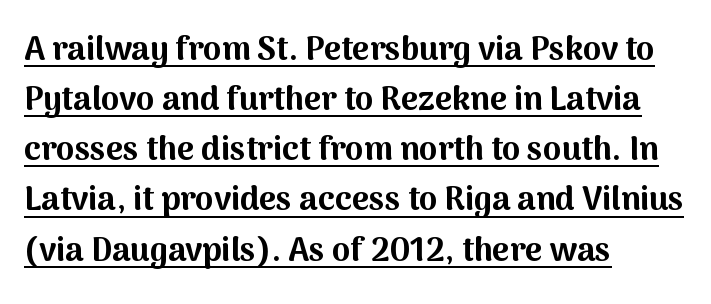
{"serif": "no", "italic": "no", "bold": "yes", "weight": "bold", "width": "normal", "stroke_contrast": "medium", "x_height": "medium", "monospaced": "no", "underline": "yes", "align": "left", "line_spacing": "normal", "line_spacing_ratio": 1.52, "letter_spacing": "normal", "letter_spacing_em": 0.0, "glyph_px": 33}
